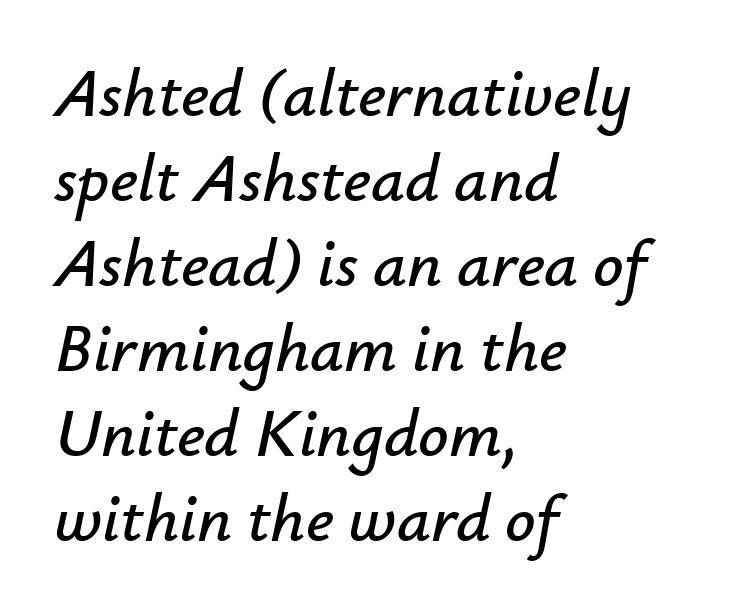
The image shows 67 px text type, italic (leaning right); set left-aligned, normal line spacing (1.27x), normal letter spacing, not underlined; low stroke contrast and a small x-height.
